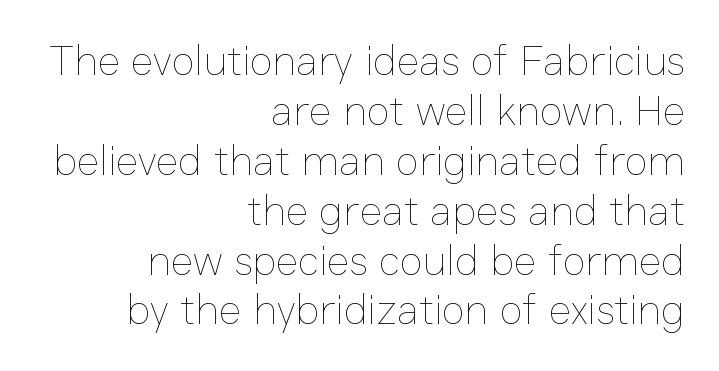
The image shows 43 px thin type, upright; set right-aligned, line spacing 1.16x, normal letter spacing, not underlined; low stroke contrast and a medium x-height.
